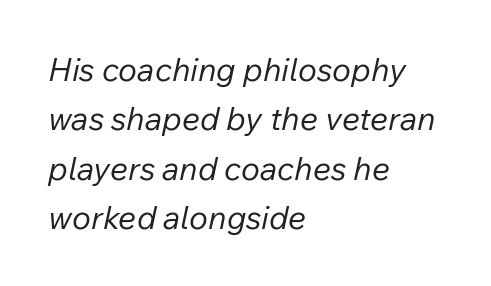
What stands out about the letter spacing? Nothing — it is the standard amount. The lettering tilts uniformly, giving the passage an italic look. Is there much room between lines? A standard amount, neither cramped nor airy. Unbolded letterforms with no extra heft. This sample has the flowing, uneven cadence of proportional lettering.
